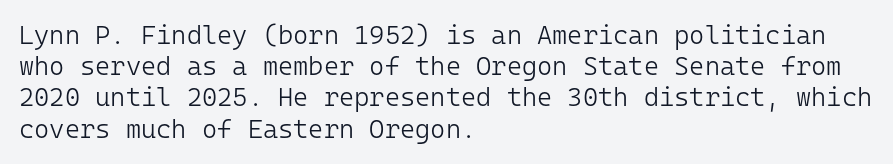
The image shows 26 px text type, upright; set left-aligned, line spacing 1.2x, normal letter spacing, not underlined.
